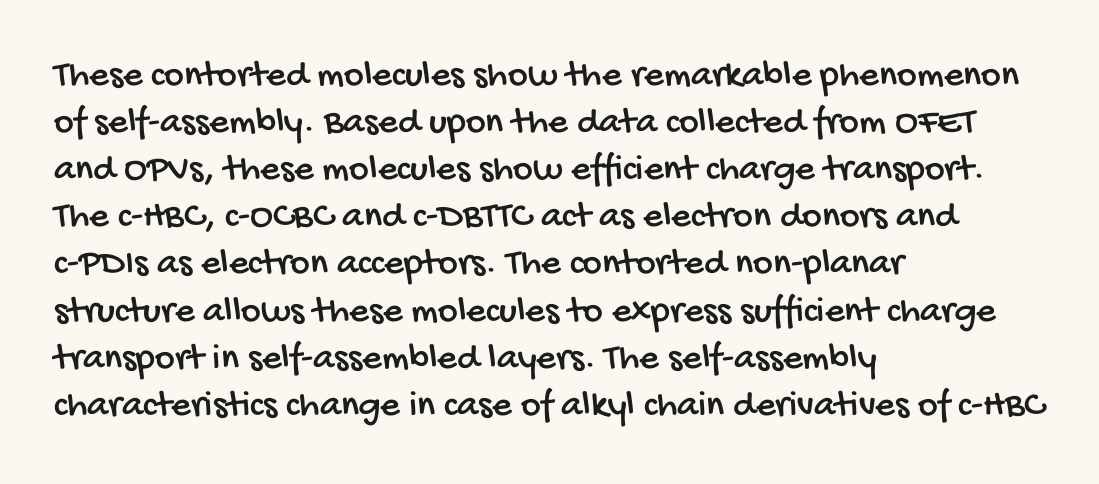
Q: Is the typeface a serif or a sans-serif typeface? A: Sans-serif.
Q: Is the text underlined? A: No.
Q: How is the paragraph aligned? A: Left-aligned.
Q: Is the spacing between letters normal or unusually wide? A: Normal.
Q: Width (condensed, normal, or wide)? A: Condensed.
Q: Stroke contrast? A: Low.
Q: x-height? A: Large.
Q: Monospaced? A: No.
